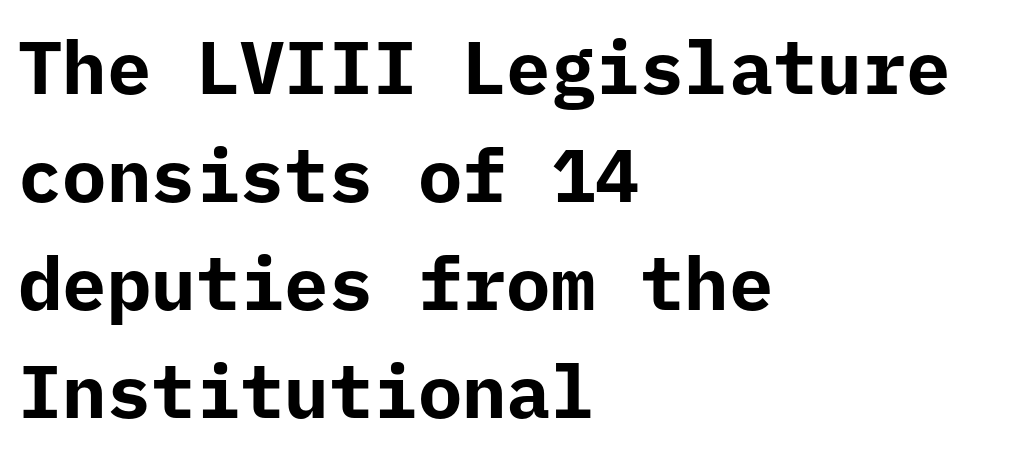
Q: Is the text bold? A: Yes.
Q: Is the text italic (slanted)? A: No, it is upright.
Q: Is the typeface a serif or a sans-serif typeface? A: Sans-serif.
Q: Is the text underlined? A: No.
Q: How is the paragraph aligned? A: Left-aligned.
Q: Is the spacing between letters normal or unusually wide? A: Normal.
Q: Is the spacing between lines tight, normal or loose? A: Normal.
Q: Width (condensed, normal, or wide)? A: Normal.
Q: Stroke contrast? A: Low.
Q: x-height? A: Medium.
Q: Monospaced? A: Yes.
